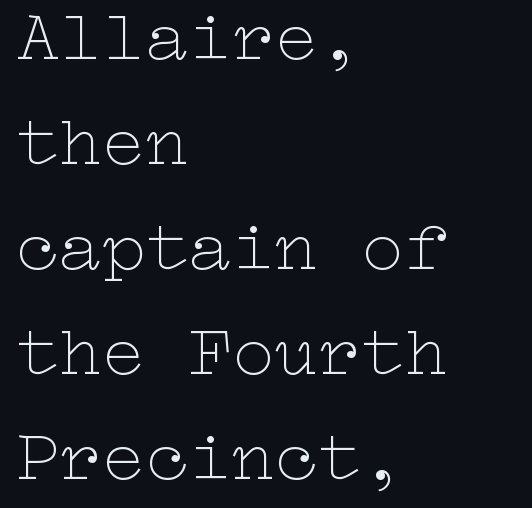
The image shows 72 px thin, wide type, upright; set left-aligned, normal line spacing (1.46x), normal letter spacing, not underlined; low stroke contrast and a medium x-height.
